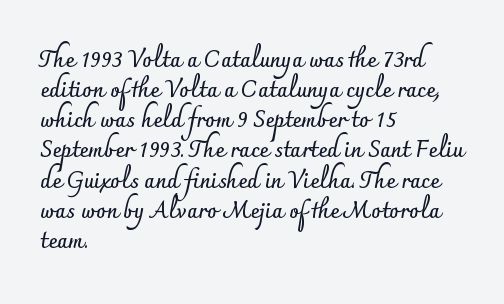
The paragraph shown leans on its left margin. This block has exactly the height ordinary leading produces. The baseline area is clear.
